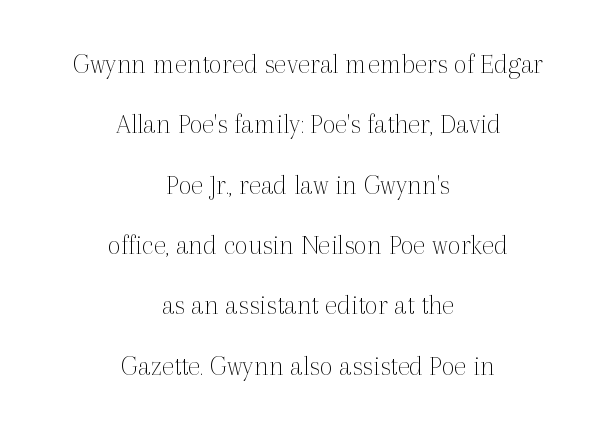
{"serif": "yes", "italic": "no", "bold": "no", "weight": "thin", "width": "normal", "x_height": "medium", "monospaced": "no", "underline": "no", "align": "center", "line_spacing": "loose", "line_spacing_ratio": 2.08, "letter_spacing": "normal", "letter_spacing_em": 0.0, "glyph_px": 29}
